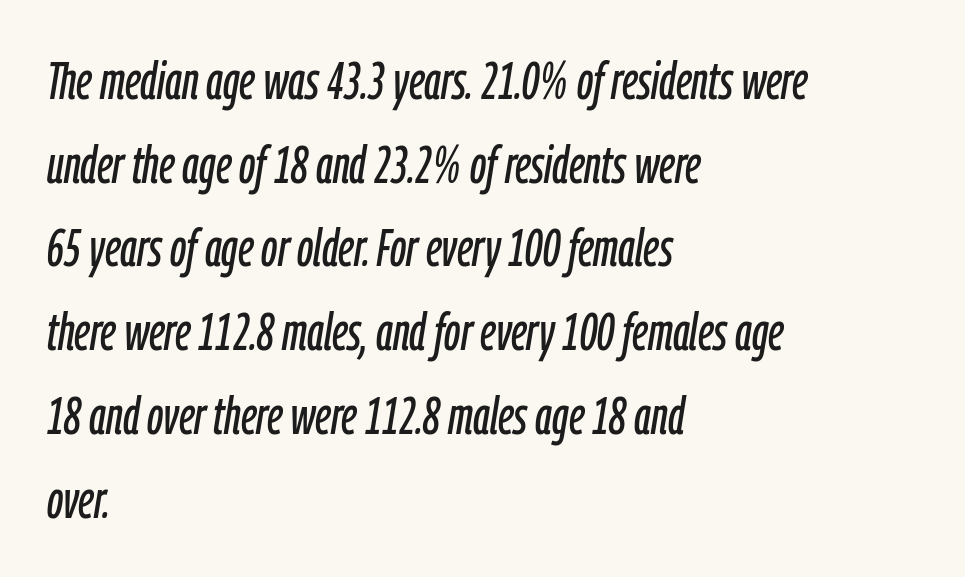
The image shows 53 px condensed type, italic (leaning right); set left-aligned, normal line spacing (1.58x), normal letter spacing, not underlined; low stroke contrast and a medium x-height.
